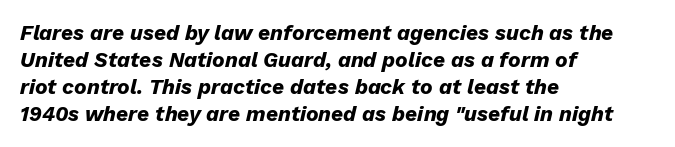
Regular leading. These lines are set flush left with a ragged right edge. It's the slanting kind of type. What stands out about the letter spacing? Nothing — it is the standard amount. Heavy-handed strokes throughout: this text is bold.
